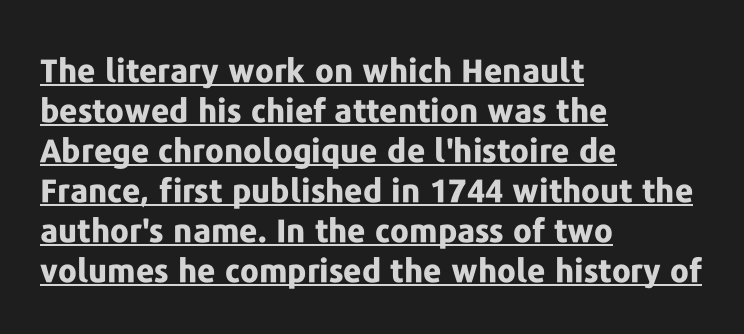
{"serif": "no", "italic": "no", "bold": "yes", "weight": "bold", "width": "normal", "stroke_contrast": "low", "x_height": "medium", "monospaced": "no", "underline": "yes", "align": "left", "line_spacing": "normal", "line_spacing_ratio": 1.25, "letter_spacing": "normal", "letter_spacing_em": 0.0, "glyph_px": 32}
